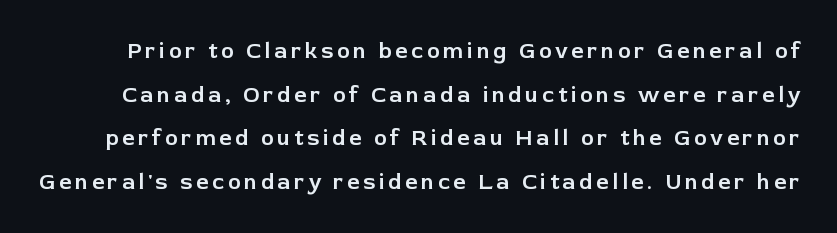
The image shows 22 px text type, upright; set loose line spacing (1.98x), not underlined.
